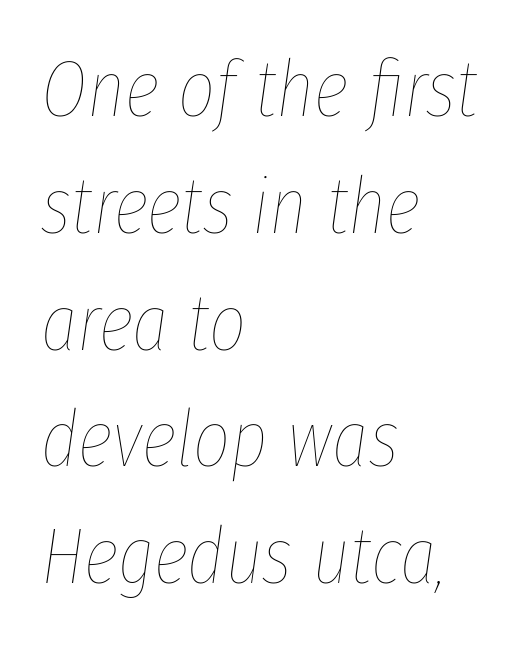
{"italic": "yes", "lean": "right", "slant_degrees": 8, "bold": "no", "weight": "thin", "width": "condensed", "stroke_contrast": "low", "x_height": "medium", "monospaced": "no", "underline": "no", "align": "left", "line_spacing": "normal", "line_spacing_ratio": 1.46, "letter_spacing": "normal", "letter_spacing_em": 0.0, "glyph_px": 80}
